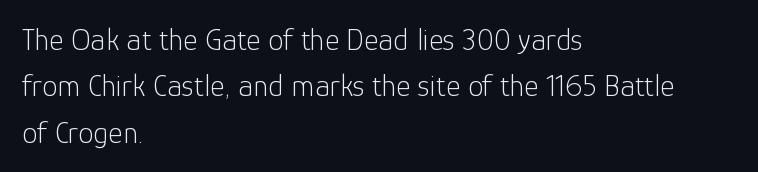
Honestly, the row spacing looks completely unremarkable. Just letters on the line, the space beneath them empty. These lines are composed in type without serifs. Every character sits straight up, as roman type does. Layout note: lines flush left. On a weight scale, this lands at 450 or below.
